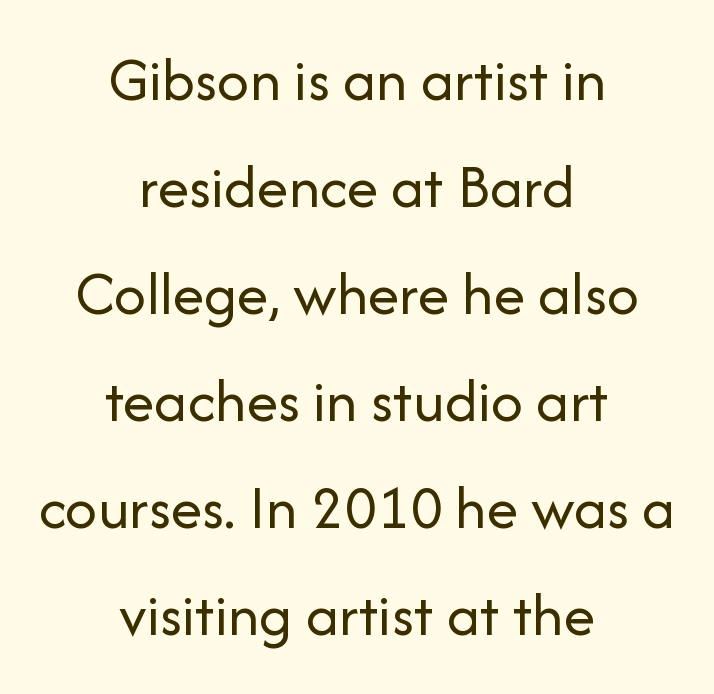
Q: Is the text bold? A: No.
Q: Is the text italic (slanted)? A: No, it is upright.
Q: Is the typeface a serif or a sans-serif typeface? A: Sans-serif.
Q: Is the text underlined? A: No.
Q: How is the paragraph aligned? A: Centered.
Q: Is the spacing between letters normal or unusually wide? A: Normal.
Q: Is the spacing between lines tight, normal or loose? A: Normal.
Q: Width (condensed, normal, or wide)? A: Normal.
Q: Stroke contrast? A: Low.
Q: x-height? A: Medium.
Q: Monospaced? A: No.
